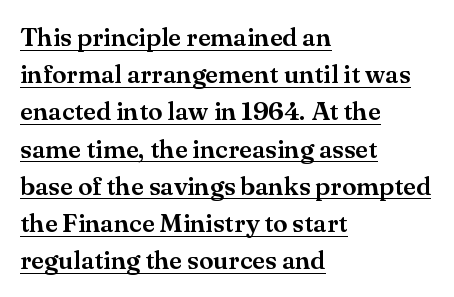
{"italic": "no", "underline": "yes", "align": "left", "line_spacing": "normal", "line_spacing_ratio": 1.43, "letter_spacing": "normal", "letter_spacing_em": 0.0, "glyph_px": 26}
